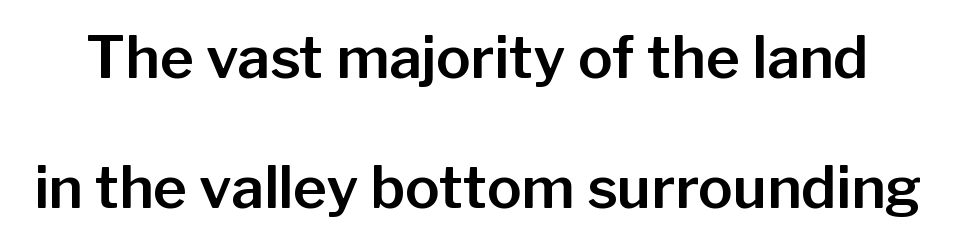
{"serif": "no", "italic": "no", "width": "normal", "stroke_contrast": "low", "x_height": "medium", "monospaced": "no", "underline": "no", "line_spacing": "loose", "line_spacing_ratio": 2.25, "letter_spacing": "normal", "letter_spacing_em": 0.0, "glyph_px": 58}
